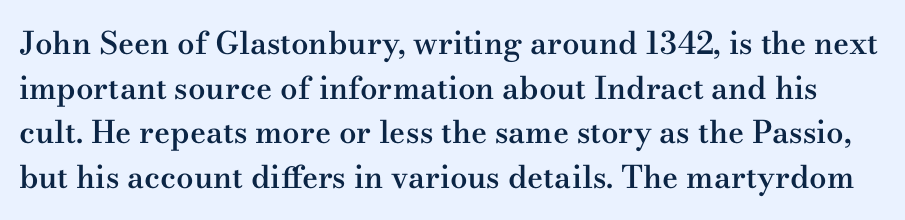
Looks like regular typesetting: each glyph gets only the width it needs. Is this a sans? No — the strokes have serifs. Students, this is semibold: more ink than regular, less than bold. Glance below the letters and you will spot only blank space. Quick note: interline space is typical. Unlike italic type, these characters show no tilt at all.
